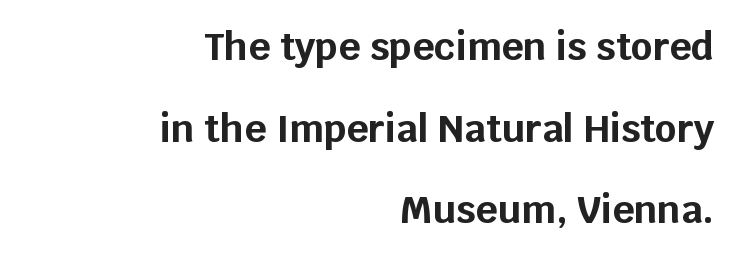
{"serif": "no", "italic": "no", "bold": "yes", "weight": "bold", "width": "normal", "stroke_contrast": "low", "x_height": "large", "monospaced": "no", "underline": "no", "align": "right", "line_spacing": "loose", "line_spacing_ratio": 2.15, "letter_spacing": "normal", "letter_spacing_em": 0.0, "glyph_px": 38}
